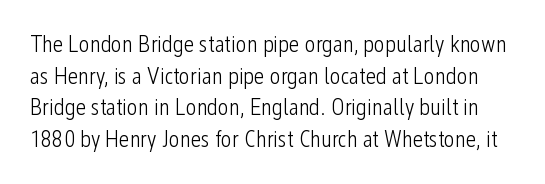
Q: Is the text bold? A: No.
Q: Is the text italic (slanted)? A: No, it is upright.
Q: Is the text underlined? A: No.
Q: Is the spacing between letters normal or unusually wide? A: Normal.
Q: Is the spacing between lines tight, normal or loose? A: Normal.
